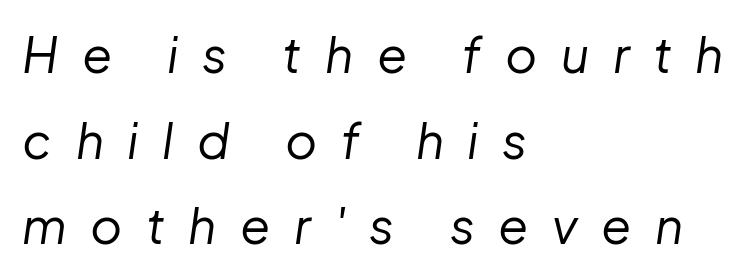
Stem width sits at or under what a default text font uses. Spacing between characters has been opened up far beyond the box default. Think of a printed novel: that variable character pitch is what you see here. An italicized treatment has been applied to the whole sample.
